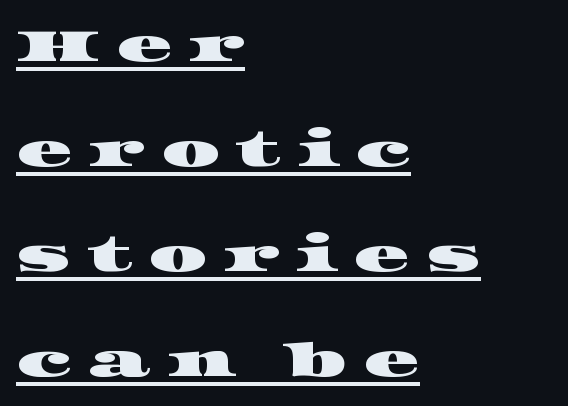
Q: Is the typeface a serif or a sans-serif typeface? A: Serif.
Q: Is the text underlined? A: Yes.
Q: How is the paragraph aligned? A: Left-aligned.
Q: Is the spacing between letters normal or unusually wide? A: Unusually wide.
Q: Is the spacing between lines tight, normal or loose? A: Loose.
Q: Width (condensed, normal, or wide)? A: Wide.
Q: Stroke contrast? A: High.
Q: x-height? A: Large.
Q: Monospaced? A: No.
